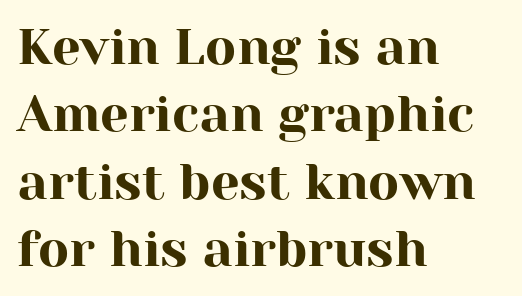
The image shows 51 px serif type, upright; set left-aligned, normal line spacing (1.32x), normal letter spacing, not underlined; high stroke contrast and a medium x-height.
